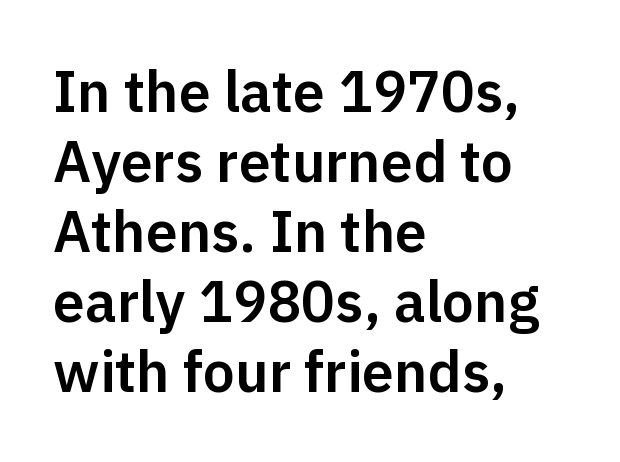
Bare-footed words on every line. These lines keep a tight, regular rhythm from letter to letter. Font category for this specimen: sans-serif. Does the lettering tilt? It doesn't — this is upright. Line starts are locked; line ends wander.
